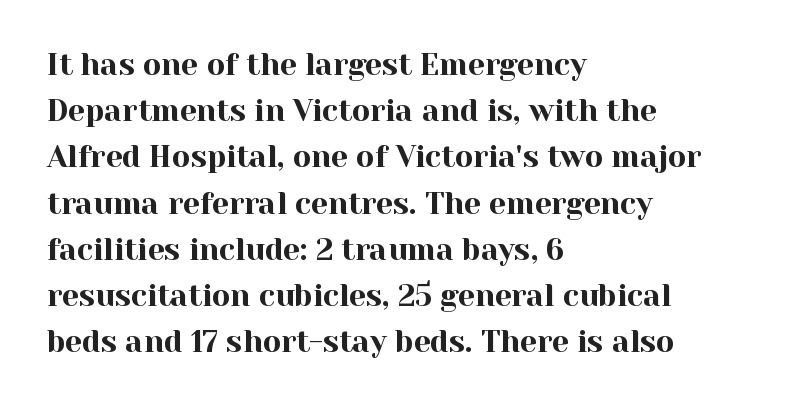
{"serif": "yes", "italic": "no", "width": "normal", "x_height": "medium", "monospaced": "no", "underline": "no", "align": "left", "line_spacing": "normal", "line_spacing_ratio": 1.54, "letter_spacing": "normal", "letter_spacing_em": 0.0, "glyph_px": 30}
